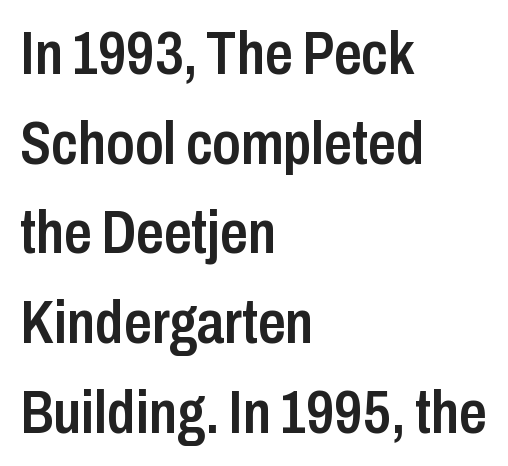
The image shows 61 px semibold, condensed sans-serif type, upright; set left-aligned, normal line spacing (1.47x), normal letter spacing, not underlined; low stroke contrast and a medium x-height.
